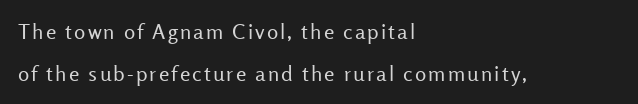
The image shows 21 px text type, upright; set left-aligned, loose line spacing (1.98x), not underlined.
